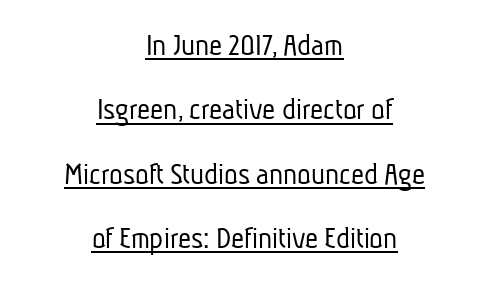
Does a line run under the words? Yes, clearly. The rendering positions every line midway between the sides. No extra ink here — the face is not bold. Nothing sits at the stroke ends, so this counts as sans-serif.
